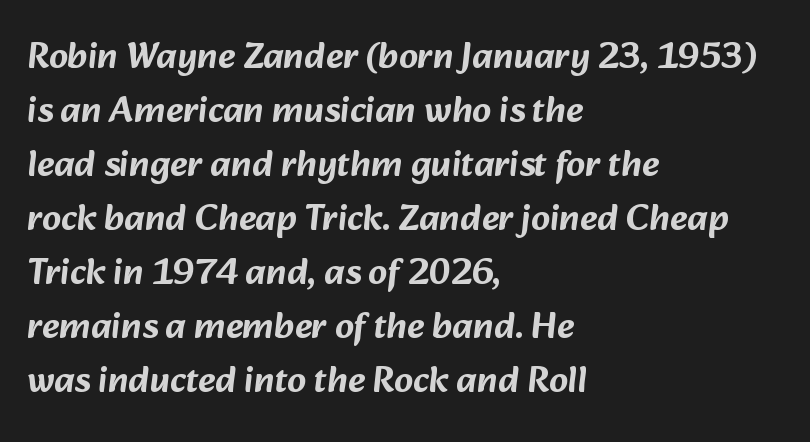
{"serif": "no", "width": "normal", "stroke_contrast": "low", "x_height": "medium", "monospaced": "no", "underline": "no", "align": "left", "line_spacing": "normal", "line_spacing_ratio": 1.46, "letter_spacing": "normal", "letter_spacing_em": 0.0, "glyph_px": 37}
